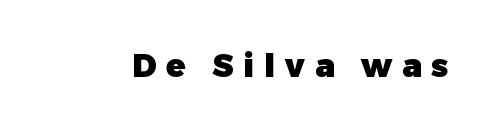
Q: Is the text bold? A: Yes.
Q: Is the text italic (slanted)? A: No, it is upright.
Q: Is the typeface a serif or a sans-serif typeface? A: Sans-serif.
Q: Is the text underlined? A: No.
Q: Is the spacing between letters normal or unusually wide? A: Unusually wide.
Q: Width (condensed, normal, or wide)? A: Normal.
Q: Stroke contrast? A: Low.
Q: x-height? A: Medium.
Q: Monospaced? A: No.
